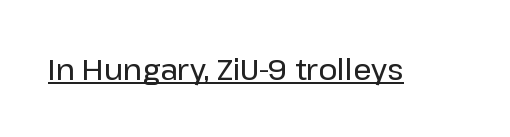
No feet cap the strokes, marking this as sans-serif type. Do the characters align in a grid? No, the font is proportional. Characters follow at the spacing the type designer built in. Glance below the letters and you will spot a drawn line. Nope, not italic — everything's standing straight.
